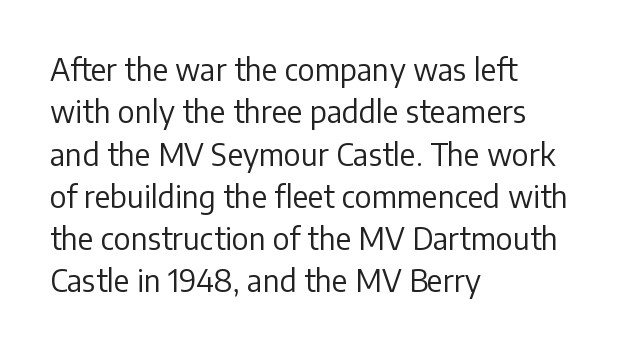
The image shows 30 px regular-weight sans-serif type, upright; set left-aligned, normal line spacing (1.41x), normal letter spacing, not underlined; low stroke contrast and a medium x-height.
